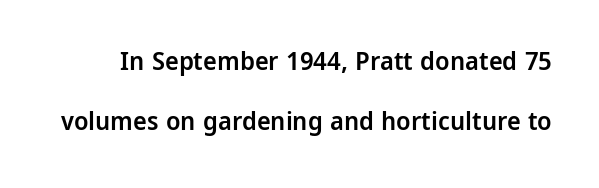
Q: Is the text bold? A: Semi-bold.
Q: Is the text italic (slanted)? A: No, it is upright.
Q: Is the text underlined? A: No.
Q: Is the spacing between letters normal or unusually wide? A: Normal.
Q: Is the spacing between lines tight, normal or loose? A: Loose.
